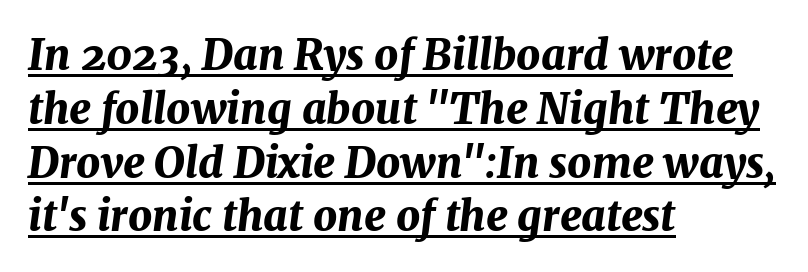
Q: Is the text bold? A: Yes.
Q: Is the text italic (slanted)? A: Yes, it leans right by about 7 degrees.
Q: Is the text underlined? A: Yes.
Q: How is the paragraph aligned? A: Left-aligned.
Q: Is the spacing between letters normal or unusually wide? A: Normal.
Q: Is the spacing between lines tight, normal or loose? A: Normal.
Q: Width (condensed, normal, or wide)? A: Normal.
Q: Stroke contrast? A: Medium.
Q: x-height? A: Medium.
Q: Monospaced? A: No.
